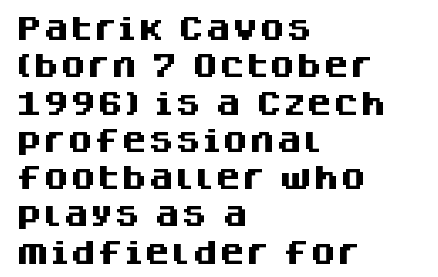
The image shows 27 px bold type, upright; set left-aligned, normal line spacing (1.38x), normal letter spacing, not underlined.
